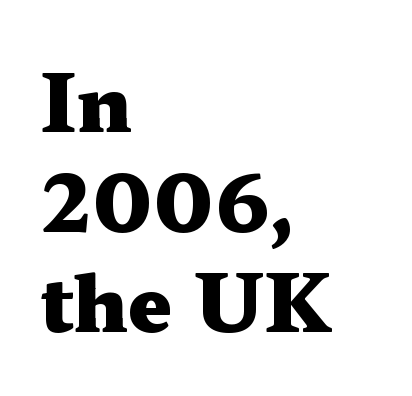
Q: Is the text bold? A: Yes.
Q: Is the text italic (slanted)? A: No, it is upright.
Q: Is the typeface a serif or a sans-serif typeface? A: Serif.
Q: Is the text underlined? A: No.
Q: How is the paragraph aligned? A: Left-aligned.
Q: Is the spacing between letters normal or unusually wide? A: Normal.
Q: Is the spacing between lines tight, normal or loose? A: Normal.
Q: Width (condensed, normal, or wide)? A: Wide.
Q: Stroke contrast? A: Medium.
Q: x-height? A: Medium.
Q: Monospaced? A: No.
